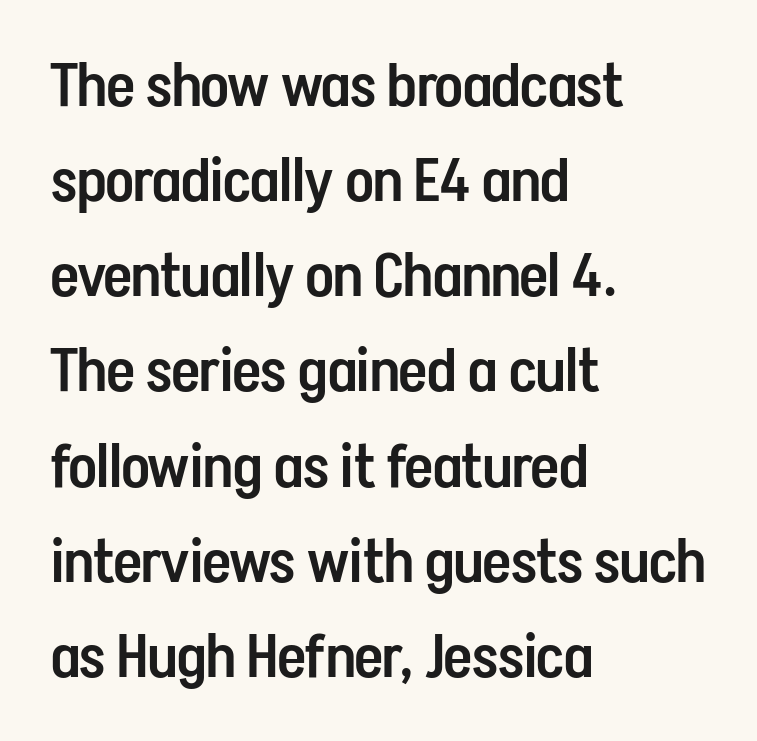
The passage shown is not underscored anywhere. Bold? Not quite — semibold, heavier than regular but stopping short. Nothing sits at the stroke ends, so this counts as sans-serif. This block has exactly the height ordinary leading produces.
